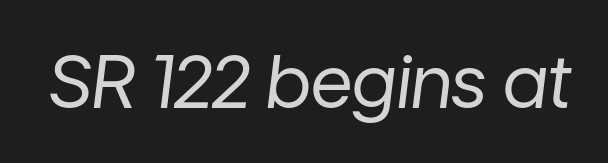
Only glyphs here, with clear space below each row. Quick note: italic. The face looks like a standard text weight, possibly lighter. The rendering uses natural spacing where letterforms have individual widths. The face used here is rendered with its standard letterfit.
